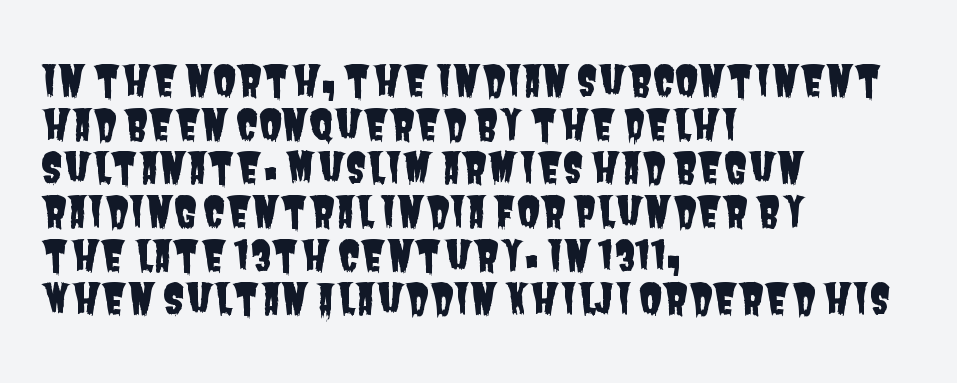
{"serif": "no", "width": "condensed", "stroke_contrast": "low", "x_height": "large", "monospaced": "no", "underline": "no", "align": "left", "line_spacing": "tight", "line_spacing_ratio": 1.04, "letter_spacing": "normal", "letter_spacing_em": 0.0, "glyph_px": 42}
